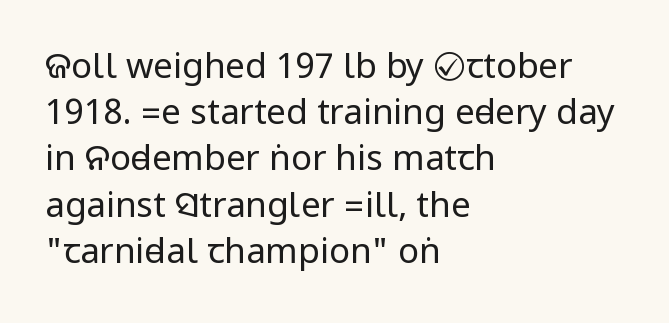
The image shows 35 px regular-weight, condensed sans-serif type, upright; set left-aligned, normal line spacing (1.32x), normal letter spacing, not underlined; low stroke contrast.
